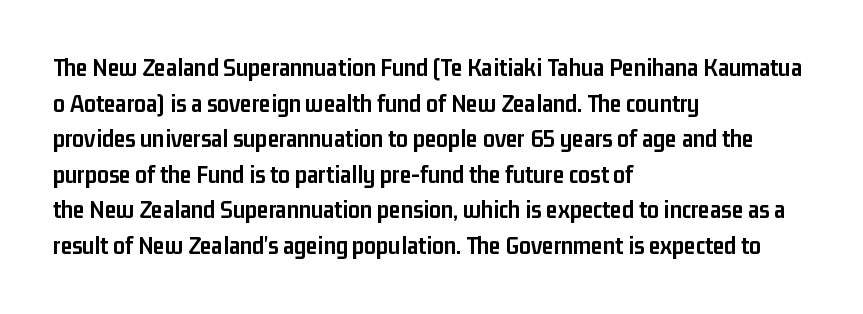
Q: Is the text bold? A: Yes.
Q: Is the text italic (slanted)? A: No, it is upright.
Q: Is the text underlined? A: No.
Q: How is the paragraph aligned? A: Left-aligned.
Q: Is the spacing between letters normal or unusually wide? A: Normal.
Q: Is the spacing between lines tight, normal or loose? A: Normal.
